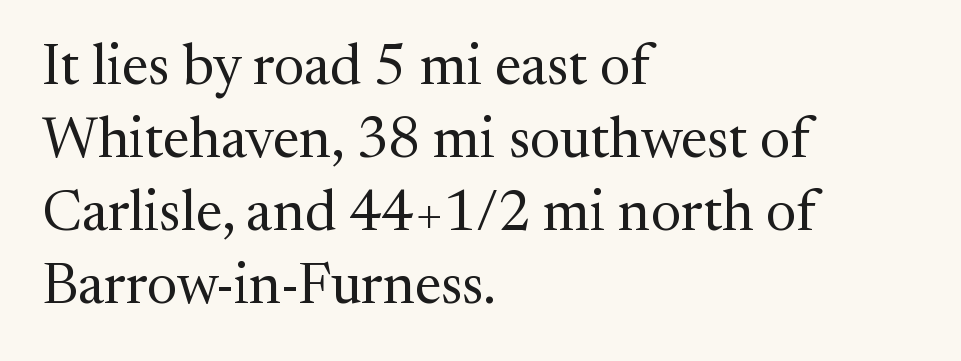
The image shows 57 px regular-weight serif type, upright; set left-aligned, normal line spacing (1.28x), normal letter spacing, not underlined; medium stroke contrast and a medium x-height.
